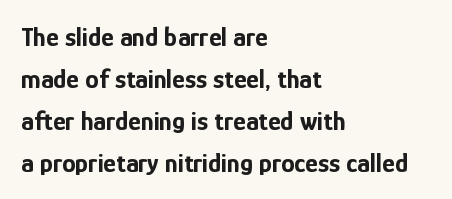
Q: Is the text bold? A: Yes.
Q: Is the text italic (slanted)? A: No, it is upright.
Q: Is the text underlined? A: No.
Q: How is the paragraph aligned? A: Left-aligned.
Q: Is the spacing between letters normal or unusually wide? A: Normal.
Q: Is the spacing between lines tight, normal or loose? A: Normal.
